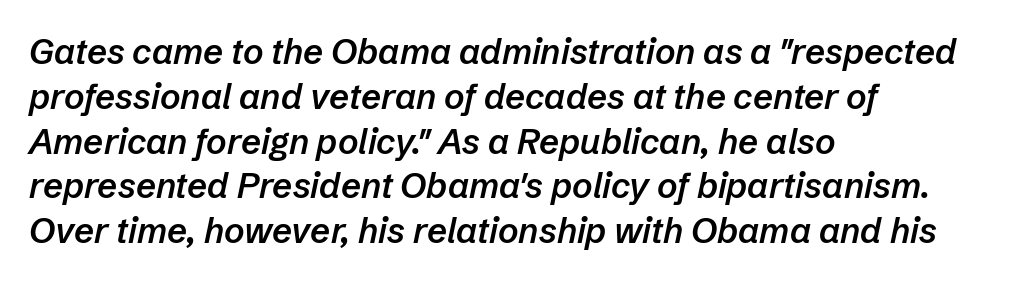
Q: Is the text bold? A: Semi-bold.
Q: Is the text italic (slanted)? A: Yes, it leans right by about 12 degrees.
Q: Is the text underlined? A: No.
Q: How is the paragraph aligned? A: Left-aligned.
Q: Is the spacing between letters normal or unusually wide? A: Normal.
Q: Is the spacing between lines tight, normal or loose? A: Normal.
Q: Width (condensed, normal, or wide)? A: Normal.
Q: Stroke contrast? A: Low.
Q: x-height? A: Medium.
Q: Monospaced? A: No.
